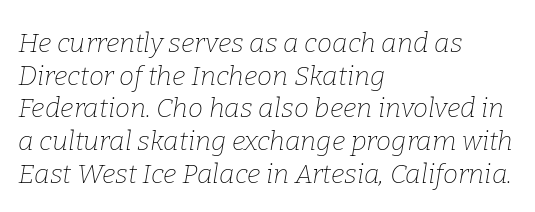
Q: Is the text bold? A: No.
Q: Is the text italic (slanted)? A: Yes, it leans right by about 9 degrees.
Q: Is the text underlined? A: No.
Q: How is the paragraph aligned? A: Left-aligned.
Q: Is the spacing between letters normal or unusually wide? A: Normal.
